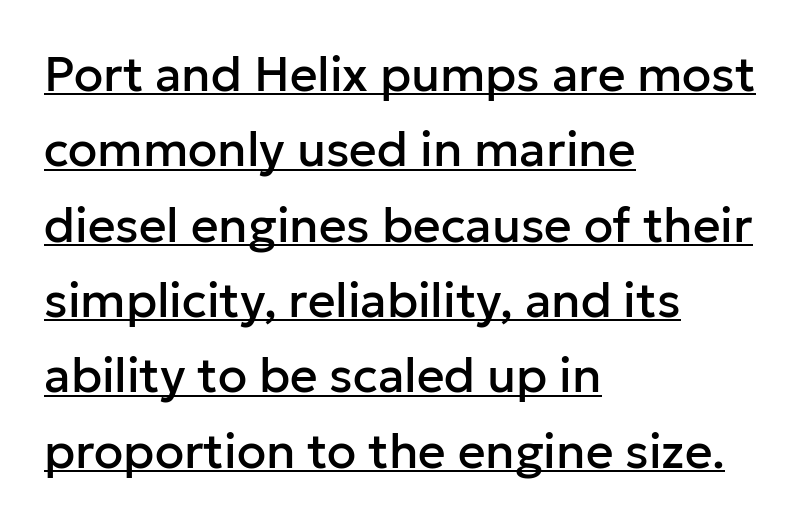
{"serif": "no", "italic": "no", "width": "normal", "stroke_contrast": "low", "x_height": "medium", "monospaced": "no", "underline": "yes", "align": "left", "line_spacing": "normal", "line_spacing_ratio": 1.57, "letter_spacing": "normal", "letter_spacing_em": 0.0, "glyph_px": 48}
